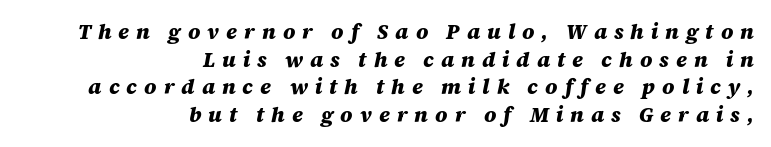
Vertical spacing — default. You'd pick this weight for a headline — it's a proper bold. If you drew a ruler down the right edge, every line would touch it. The baseline area is clear. A typesetter would call this heavily tracked-out type.
